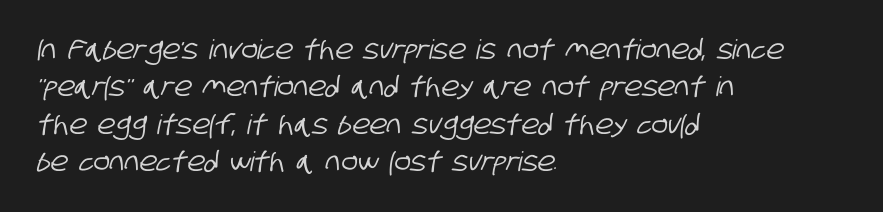
Q: Is the text underlined? A: No.
Q: How is the paragraph aligned? A: Left-aligned.
Q: Is the spacing between letters normal or unusually wide? A: Normal.
Q: Is the spacing between lines tight, normal or loose? A: Normal.
